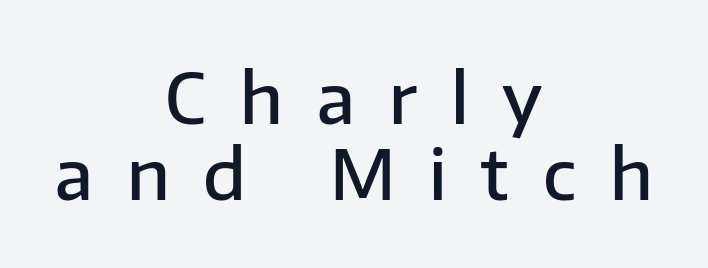
The image shows 69 px semibold sans-serif type, upright; set centered, tight line spacing (1.1x), unusually wide letter spacing (+0.49 em), not underlined; low stroke contrast and a medium x-height.
